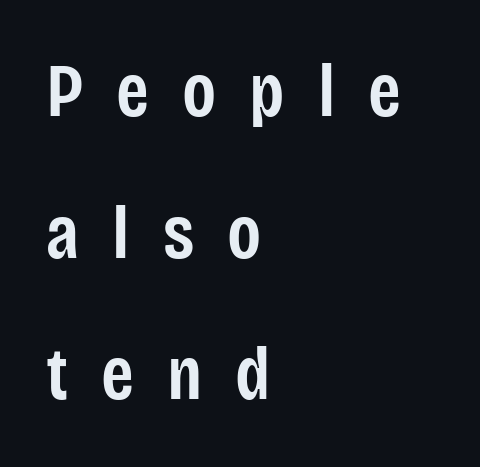
The image shows 75 px semibold, condensed sans-serif type, upright; set left-aligned, line spacing 1.89x, unusually wide letter spacing (+0.44 em), not underlined; low stroke contrast and a large x-height.
